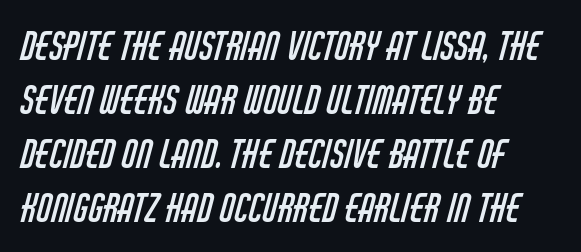
These lines are set flush left with a ragged right edge. Note the varied advance widths — an 'i' is clearly narrower than an 'm'. Caption: face not bold, strokes unweighted. Rule under the text: the space is simply empty. Letterform terminals end flat and unadorned throughout the passage. Normally led — the rows are evenly, conventionally spaced.
